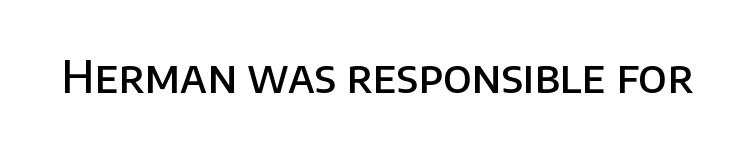
Rule under the text: the space is simply empty. This is the in-between weight designers call semibold or demi. Each letter keeps its own natural width here, so spacing adapts to shape. These lines are composed in type without serifs.
